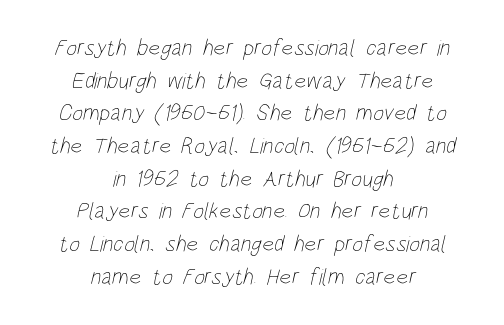
The image shows 23 px text type; set centered, normal line spacing (1.42x), normal letter spacing, not underlined.
